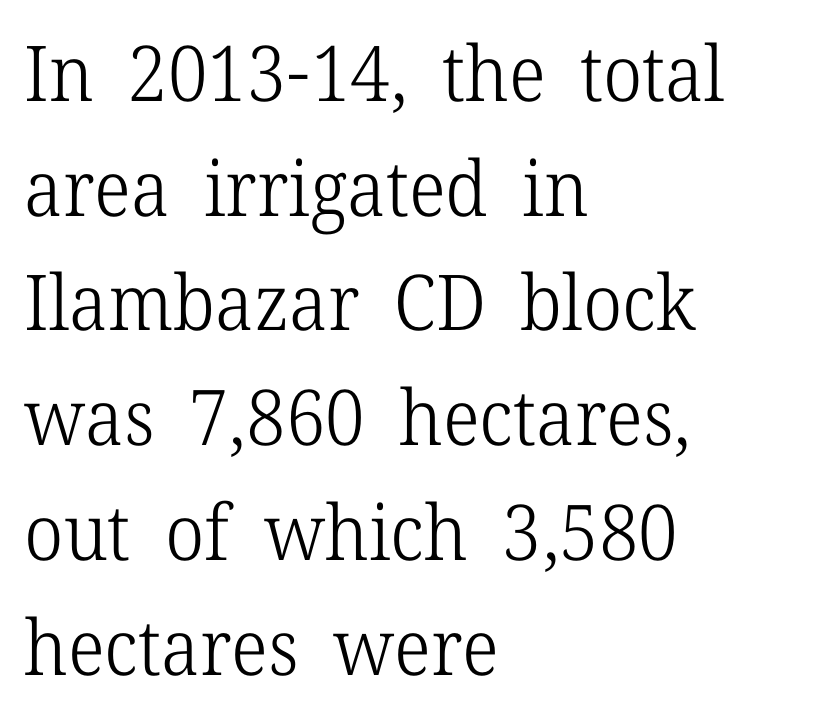
Q: Is the text bold? A: No.
Q: Is the text italic (slanted)? A: No, it is upright.
Q: Is the typeface a serif or a sans-serif typeface? A: Serif.
Q: Is the text underlined? A: No.
Q: How is the paragraph aligned? A: Left-aligned.
Q: Is the spacing between letters normal or unusually wide? A: Normal.
Q: Is the spacing between lines tight, normal or loose? A: Normal.
Q: Width (condensed, normal, or wide)? A: Normal.
Q: Stroke contrast? A: Low.
Q: x-height? A: Medium.
Q: Monospaced? A: No.
